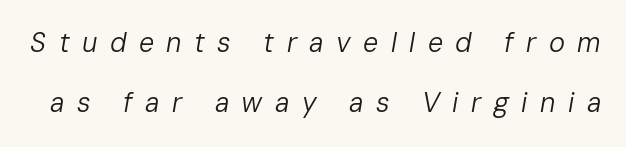
{"italic": "yes", "lean": "right", "slant_degrees": 10, "bold": "no", "underline": "no", "line_spacing": "loose", "line_spacing_ratio": 2.24, "letter_spacing": "wide", "letter_spacing_em": 0.46, "glyph_px": 27}
